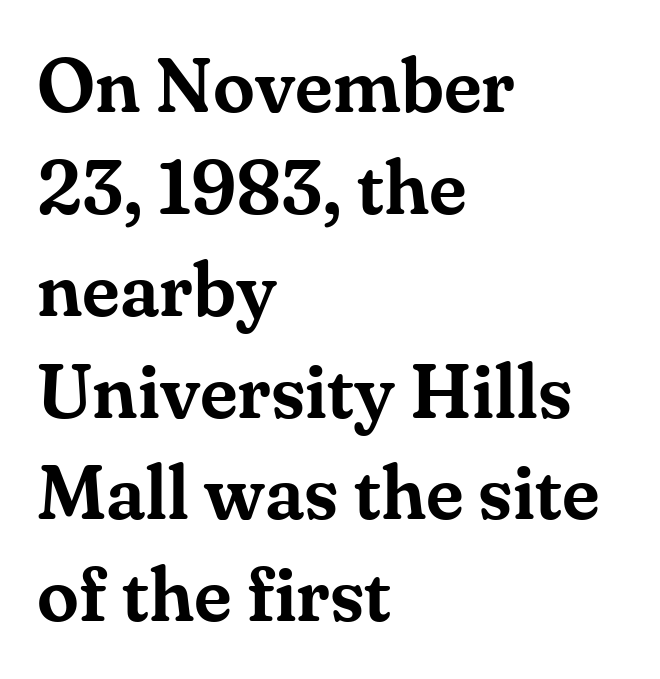
Typographically, this falls in the serif category. Nobody touched the tracking dial on this one. The passage shown stacks its lines at a standard gap. Nobody drew a line under any word here. Is the block centered? No — it sits flush against the left margin.
